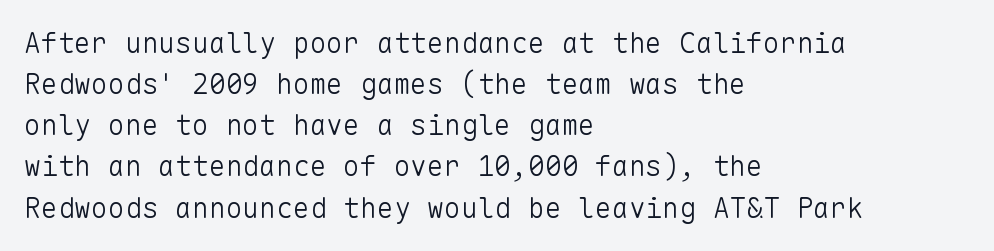
{"serif": "no", "italic": "no", "bold": "no", "weight": "light", "width": "normal", "stroke_contrast": "low", "x_height": "medium", "monospaced": "yes", "underline": "no", "align": "left", "line_spacing": "normal", "line_spacing_ratio": 1.47, "letter_spacing": "normal", "letter_spacing_em": 0.0, "glyph_px": 28}
